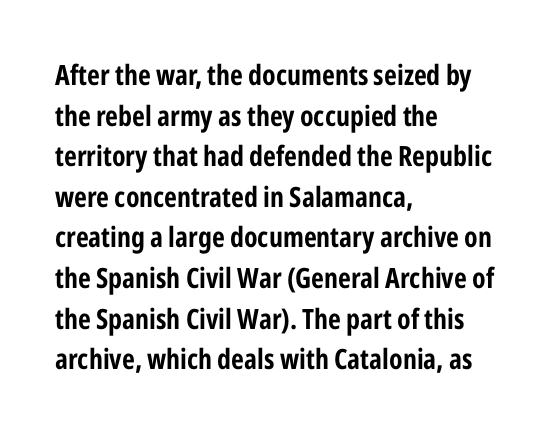
The image shows 28 px condensed sans-serif type, upright; set left-aligned, normal line spacing (1.45x), normal letter spacing, not underlined; low stroke contrast and a medium x-height.
